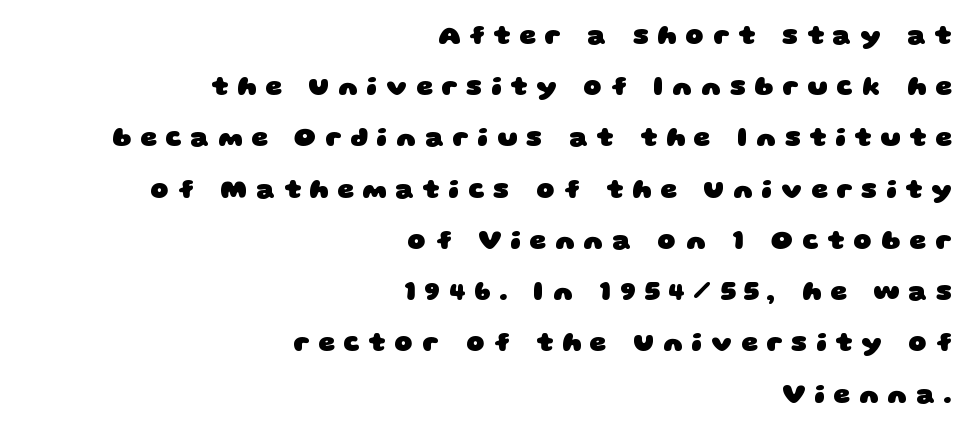
The image shows 26 px bold type; set right-aligned, loose line spacing (1.97x), unusually wide letter spacing (+0.34 em), not underlined.
